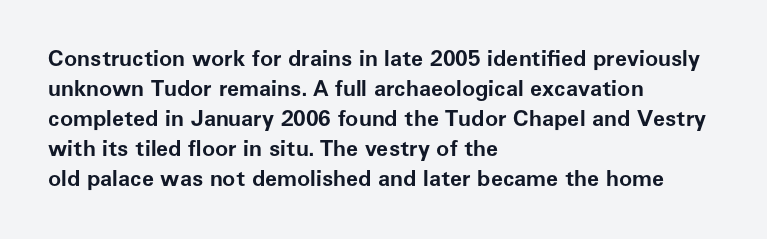
The image shows 22 px bold type, upright; set left-aligned, normal line spacing (1.36x), normal letter spacing, not underlined.
